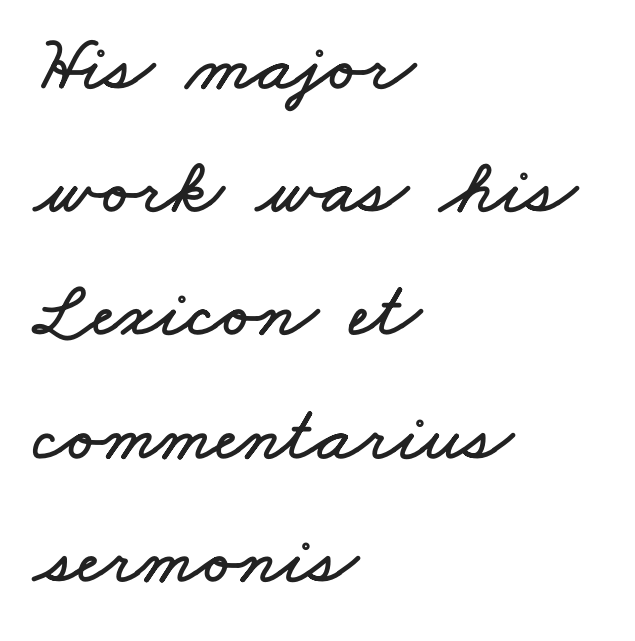
{"width": "wide", "stroke_contrast": "low", "x_height": "small", "monospaced": "no", "underline": "no", "align": "left", "line_spacing": "normal", "line_spacing_ratio": 1.56, "letter_spacing": "normal", "letter_spacing_em": 0.0, "glyph_px": 79}
